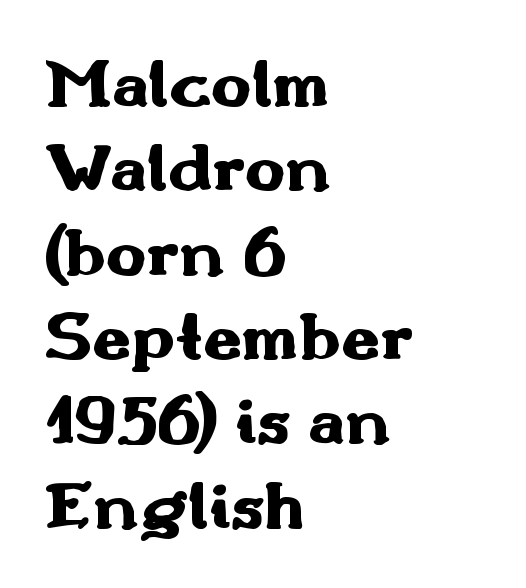
{"serif": "no", "italic": "no", "bold": "yes", "weight": "heavy", "width": "wide", "stroke_contrast": "medium", "x_height": "small", "monospaced": "no", "underline": "no", "align": "left", "line_spacing_ratio": 1.24, "letter_spacing": "normal", "letter_spacing_em": 0.0, "glyph_px": 68}
